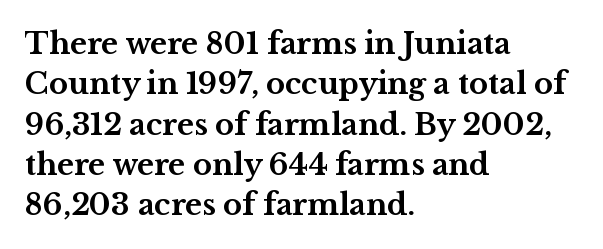
{"serif": "yes", "italic": "no", "bold": "yes", "weight": "bold", "width": "wide", "stroke_contrast": "medium", "x_height": "medium", "monospaced": "no", "underline": "no", "align": "left", "line_spacing": "normal", "line_spacing_ratio": 1.39, "letter_spacing": "normal", "letter_spacing_em": 0.0, "glyph_px": 29}
